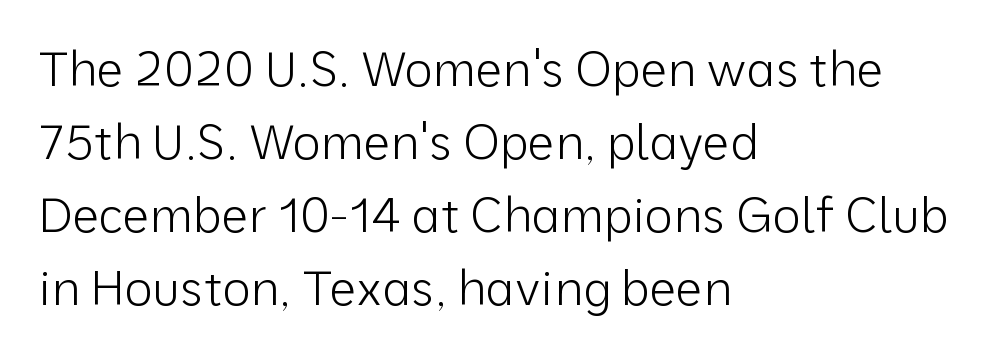
If you drew a line through each stem, it would be perfectly vertical. Is this a fixed-width face? No — the glyphs have proportional, varying widths. Line spacing here is normal. The words here are not underlined. Horizontally, the lines are justified to the leading edge only. You can tell from the bare stems that sans-serif type was used.
